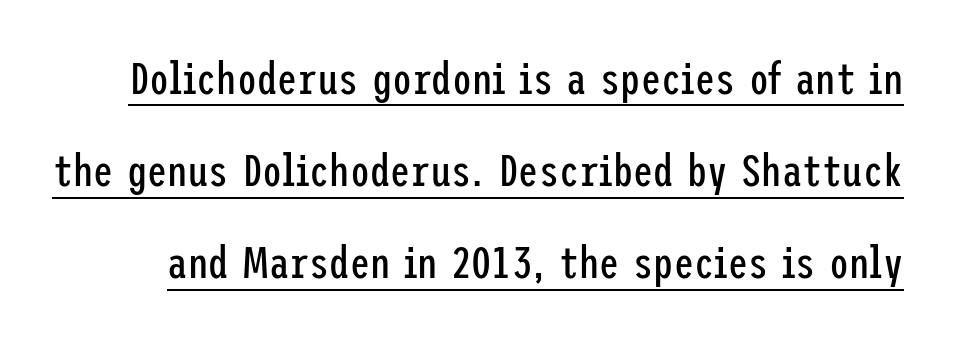
This is sans-serif lettering, the kind often seen on screens and signage. In terms of letterspacing, this is plain default setting. Every word sits above its own underline. Rows of type keep a wide berth in the vertical direction. The passage shown is not bold in any degree.
